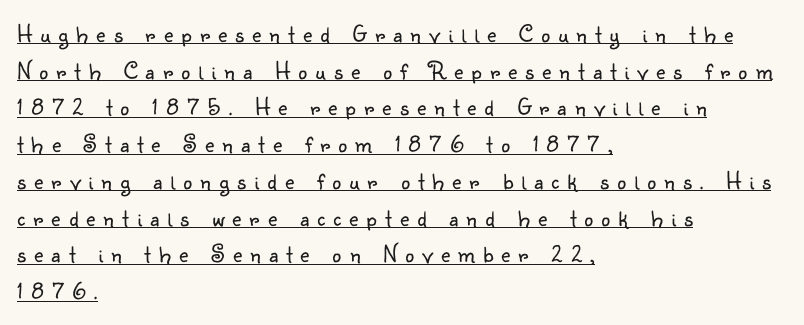
{"italic": "no", "bold": "no", "underline": "yes", "align": "left", "line_spacing": "normal", "line_spacing_ratio": 1.47, "letter_spacing": "wide", "letter_spacing_em": 0.33, "glyph_px": 25}
